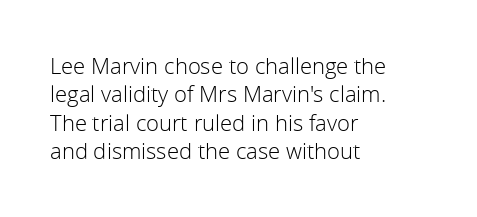
{"italic": "no", "bold": "no", "underline": "no", "align": "left", "line_spacing": "normal", "line_spacing_ratio": 1.29, "letter_spacing": "normal", "letter_spacing_em": 0.0, "glyph_px": 22}
